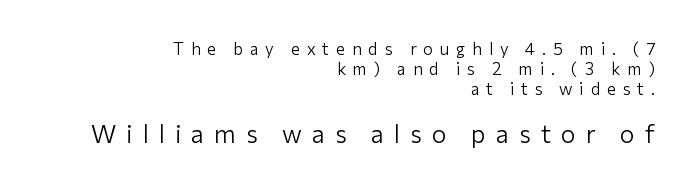
{"italic": "no", "bold": "no", "underline": "no", "align": "right", "line_spacing_ratio": 1.17, "letter_spacing": "wide", "letter_spacing_em": 0.4, "larger_block": "second", "size_ratio": 1.47, "glyph_px": 25}
